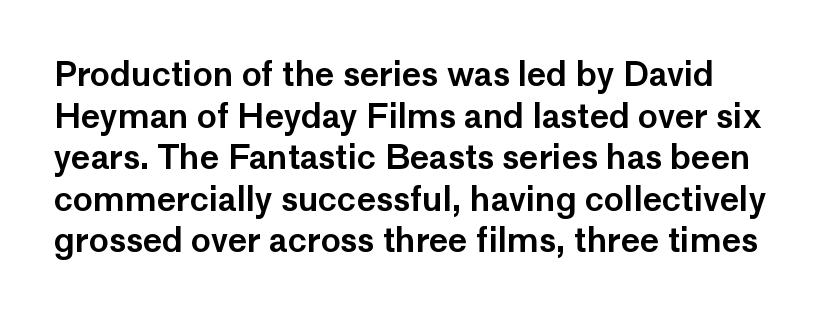
{"serif": "no", "italic": "no", "width": "normal", "stroke_contrast": "low", "x_height": "medium", "monospaced": "no", "underline": "no", "line_spacing": "normal", "line_spacing_ratio": 1.26, "letter_spacing": "normal", "letter_spacing_em": 0.0, "glyph_px": 33}
